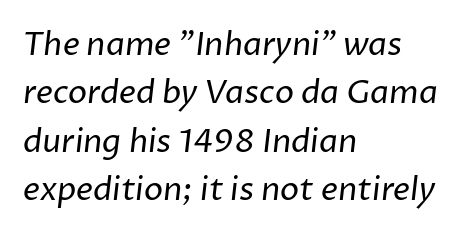
The image shows 32 px regular-weight sans-serif type; set left-aligned, normal line spacing (1.51x), normal letter spacing, not underlined; low stroke contrast and a medium x-height.
